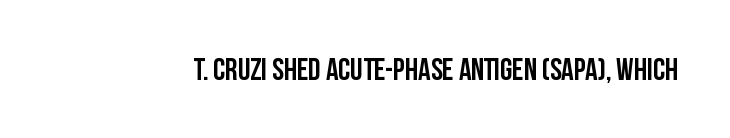
The image shows 31 px semibold, condensed sans-serif type, upright; set normal letter spacing, not underlined; low stroke contrast and a large x-height.
